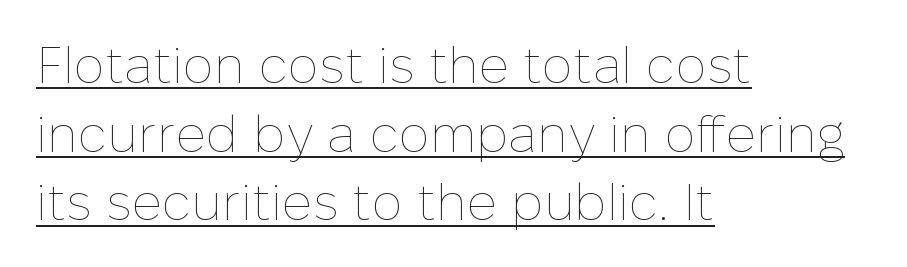
Q: Is the text bold? A: No.
Q: Is the text italic (slanted)? A: No, it is upright.
Q: Is the text underlined? A: Yes.
Q: How is the paragraph aligned? A: Left-aligned.
Q: Is the spacing between letters normal or unusually wide? A: Normal.
Q: Is the spacing between lines tight, normal or loose? A: Normal.
Q: Width (condensed, normal, or wide)? A: Normal.
Q: Stroke contrast? A: Low.
Q: x-height? A: Medium.
Q: Monospaced? A: No.
